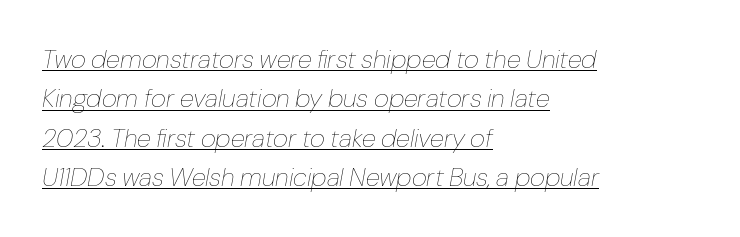
The image shows 26 px text type, italic (leaning right); set left-aligned, normal line spacing (1.51x), normal letter spacing, underlined.
